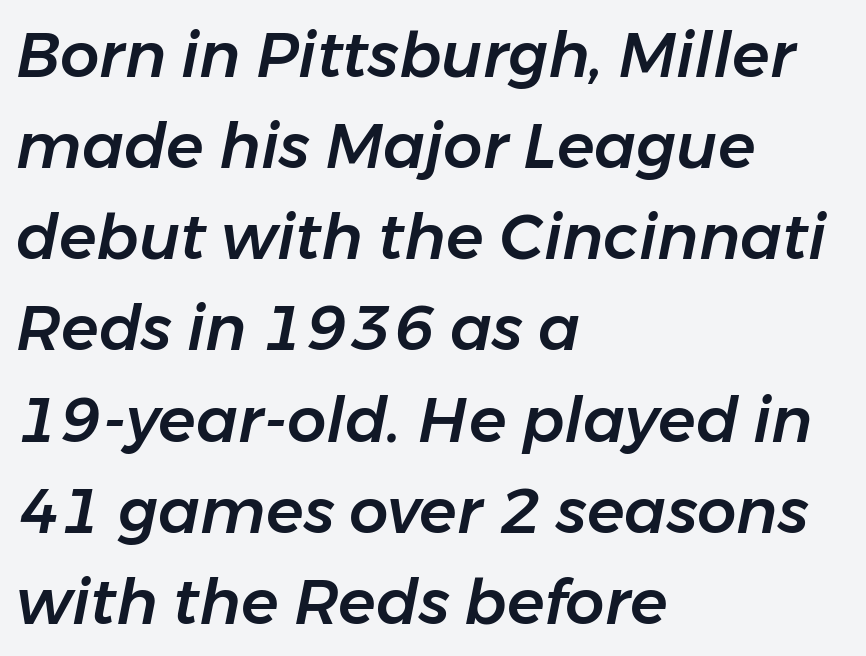
The image shows 62 px text type, italic (leaning right); set left-aligned, normal line spacing (1.47x), normal letter spacing, not underlined; low stroke contrast and a medium x-height.
